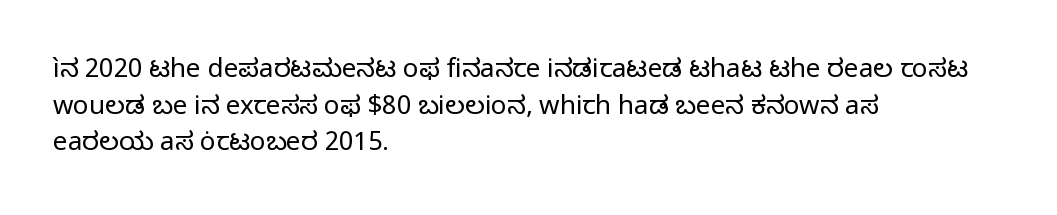
{"italic": "no", "bold": "no", "underline": "no", "align": "left", "line_spacing": "normal", "line_spacing_ratio": 1.41, "letter_spacing": "normal", "letter_spacing_em": 0.0, "glyph_px": 26}
